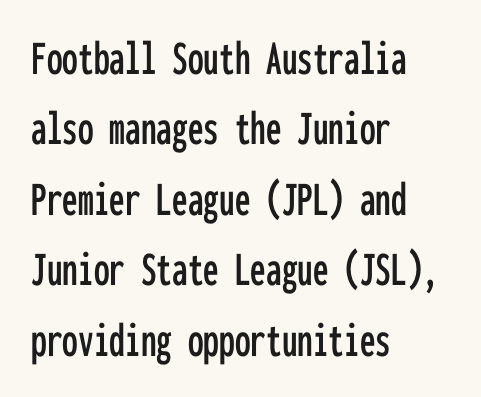
Q: Is the text italic (slanted)? A: No, it is upright.
Q: Is the typeface a serif or a sans-serif typeface? A: Sans-serif.
Q: Is the text underlined? A: No.
Q: How is the paragraph aligned? A: Left-aligned.
Q: Is the spacing between letters normal or unusually wide? A: Normal.
Q: Is the spacing between lines tight, normal or loose? A: Normal.
Q: Width (condensed, normal, or wide)? A: Condensed.
Q: Stroke contrast? A: Low.
Q: x-height? A: Medium.
Q: Monospaced? A: Yes.
